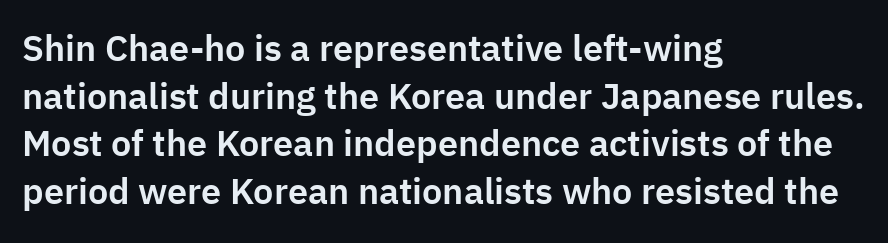
The image shows 36 px sans-serif type, upright; set left-aligned, normal line spacing (1.32x), normal letter spacing, not underlined; low stroke contrast and a medium x-height.
